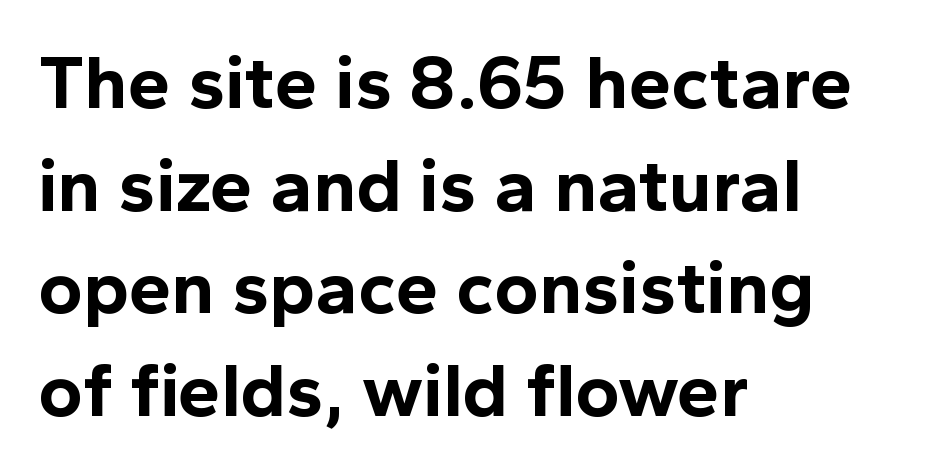
Q: Is the text bold? A: Yes.
Q: Is the text italic (slanted)? A: No, it is upright.
Q: Is the typeface a serif or a sans-serif typeface? A: Sans-serif.
Q: Is the text underlined? A: No.
Q: How is the paragraph aligned? A: Left-aligned.
Q: Is the spacing between letters normal or unusually wide? A: Normal.
Q: Is the spacing between lines tight, normal or loose? A: Normal.
Q: Width (condensed, normal, or wide)? A: Normal.
Q: x-height? A: Medium.
Q: Monospaced? A: No.
